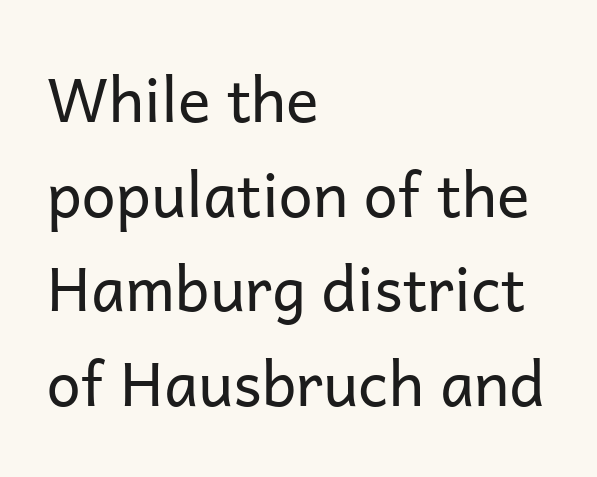
Q: Is the text bold? A: No.
Q: Is the text italic (slanted)? A: No, it is upright.
Q: Is the typeface a serif or a sans-serif typeface? A: Sans-serif.
Q: Is the text underlined? A: No.
Q: How is the paragraph aligned? A: Left-aligned.
Q: Is the spacing between letters normal or unusually wide? A: Normal.
Q: Is the spacing between lines tight, normal or loose? A: Normal.
Q: Width (condensed, normal, or wide)? A: Normal.
Q: Stroke contrast? A: Low.
Q: x-height? A: Medium.
Q: Monospaced? A: No.
